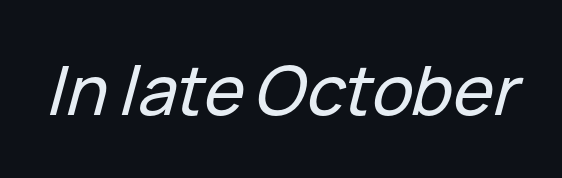
You could call the tracking neutral — neither tight nor loose. Think of a printed novel: that variable character pitch is what you see here. The words here are not underlined. Notice how the stems are inclined rather than vertical — that's the hallmark of italics.
